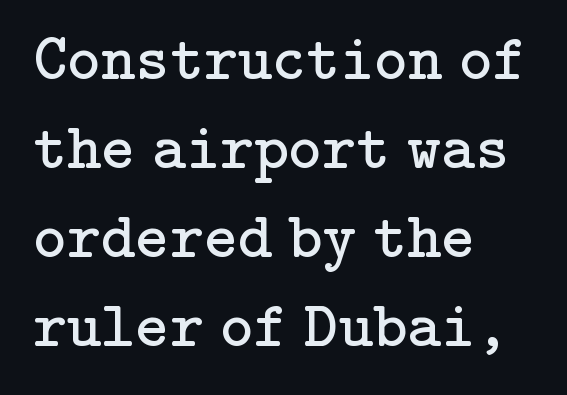
Q: Is the text bold? A: No.
Q: Is the text italic (slanted)? A: No, it is upright.
Q: Is the typeface a serif or a sans-serif typeface? A: Serif.
Q: Is the text underlined? A: No.
Q: How is the paragraph aligned? A: Left-aligned.
Q: Is the spacing between letters normal or unusually wide? A: Normal.
Q: Is the spacing between lines tight, normal or loose? A: Normal.
Q: Width (condensed, normal, or wide)? A: Normal.
Q: Stroke contrast? A: Low.
Q: x-height? A: Medium.
